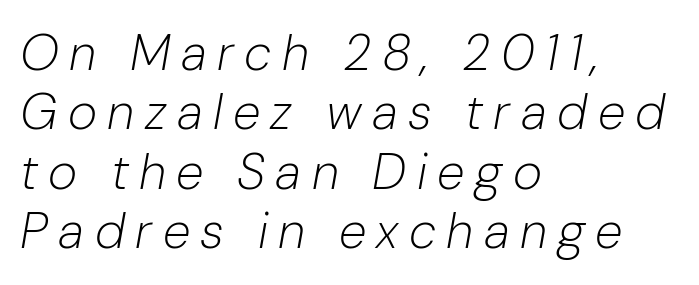
The image shows 50 px light type, italic (leaning right); set left-aligned, line spacing 1.19x, unusually wide letter spacing (+0.21 em), not underlined; low stroke contrast and a medium x-height.
